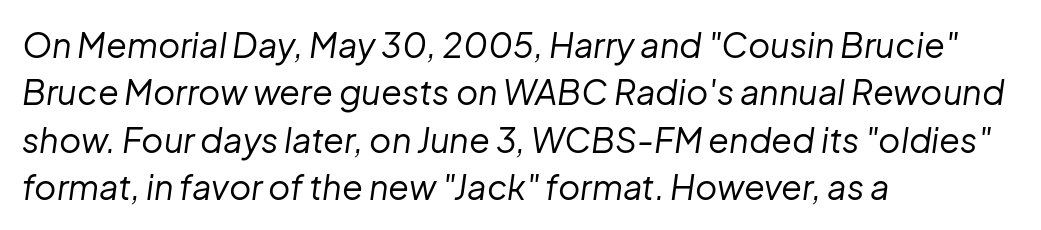
Line beginnings align vertically; line endings do not. This sample has the flowing, uneven cadence of proportional lettering. A typesetter would call this leading conventional body-copy spacing. Is the type heavy? It reads as light-to-regular instead. Characters are canted at an angle relative to the baseline's perpendicular.
